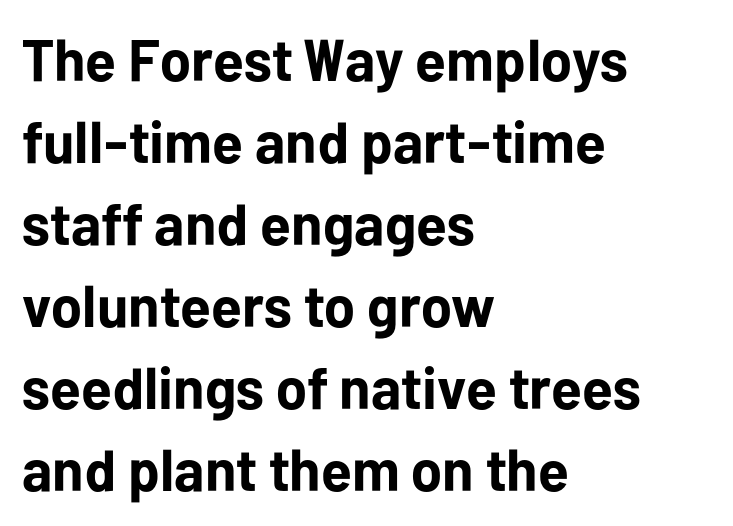
Q: Is the text bold? A: Yes.
Q: Is the text italic (slanted)? A: No, it is upright.
Q: Is the typeface a serif or a sans-serif typeface? A: Sans-serif.
Q: Is the text underlined? A: No.
Q: How is the paragraph aligned? A: Left-aligned.
Q: Is the spacing between letters normal or unusually wide? A: Normal.
Q: Is the spacing between lines tight, normal or loose? A: Normal.
Q: Width (condensed, normal, or wide)? A: Normal.
Q: Stroke contrast? A: Low.
Q: x-height? A: Medium.
Q: Monospaced? A: No.
